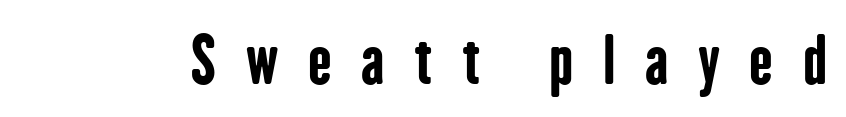
The image shows 63 px bold, condensed sans-serif type, upright; set unusually wide letter spacing (+0.47 em), not underlined; low stroke contrast and a medium x-height.
